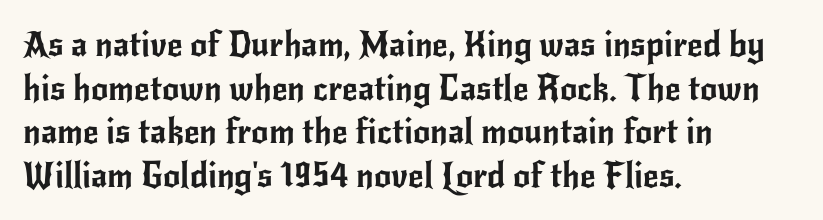
Q: Is the text italic (slanted)? A: No, it is upright.
Q: Is the typeface a serif or a sans-serif typeface? A: Sans-serif.
Q: Is the text underlined? A: No.
Q: How is the paragraph aligned? A: Left-aligned.
Q: Is the spacing between letters normal or unusually wide? A: Normal.
Q: Is the spacing between lines tight, normal or loose? A: Normal.
Q: Width (condensed, normal, or wide)? A: Normal.
Q: Stroke contrast? A: Low.
Q: x-height? A: Small.
Q: Monospaced? A: No.
